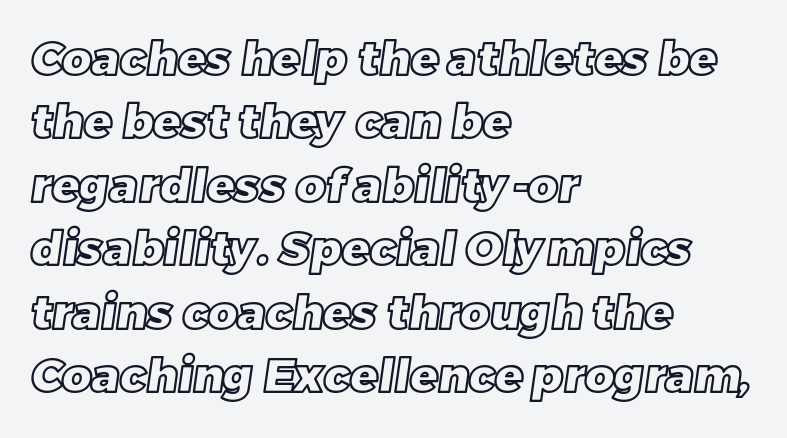
The image shows 46 px text type; set left-aligned, normal line spacing (1.38x), normal letter spacing, not underlined; a large x-height.
